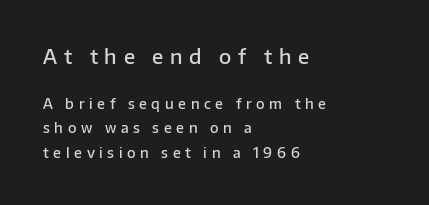
The image shows 20 px text type, upright; set left-aligned, line spacing 1.74x, unusually wide letter spacing (+0.33 em), not underlined; the first (top) block is 1.43x larger.
